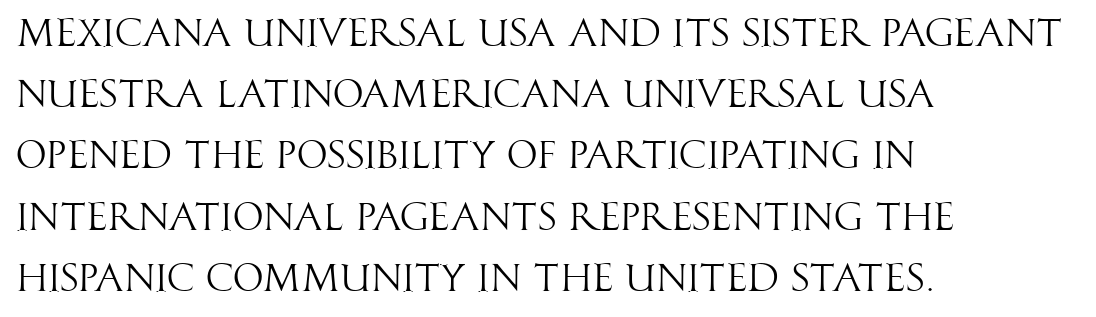
Q: Is the text bold? A: No.
Q: Is the text italic (slanted)? A: No, it is upright.
Q: Is the typeface a serif or a sans-serif typeface? A: Sans-serif.
Q: Is the text underlined? A: No.
Q: How is the paragraph aligned? A: Left-aligned.
Q: Is the spacing between letters normal or unusually wide? A: Normal.
Q: Is the spacing between lines tight, normal or loose? A: Normal.
Q: Width (condensed, normal, or wide)? A: Condensed.
Q: Stroke contrast? A: High.
Q: x-height? A: Large.
Q: Monospaced? A: No.
